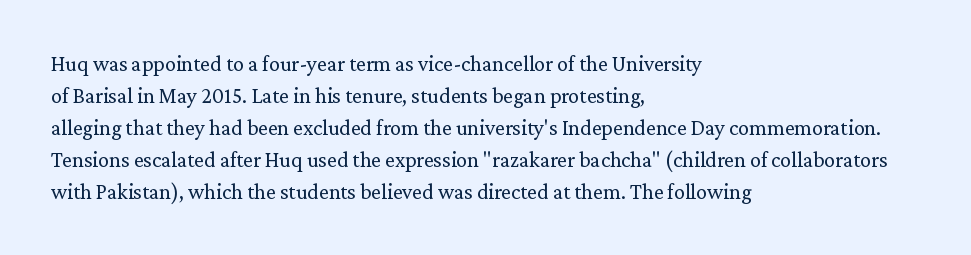
The image shows 22 px text type, upright; set left-aligned, normal line spacing (1.45x), normal letter spacing, not underlined.
